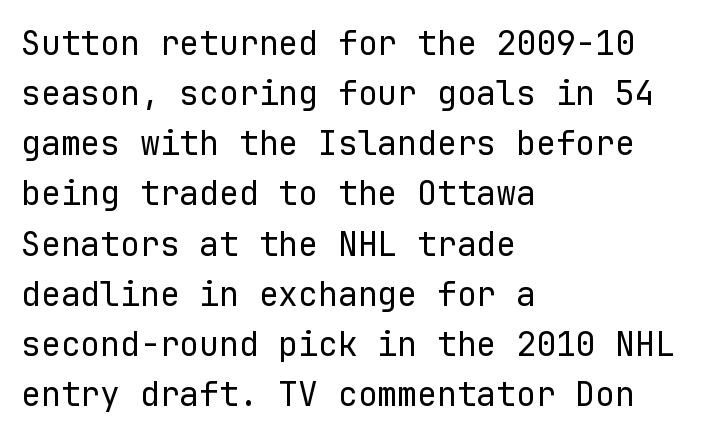
Q: Is the text bold? A: No.
Q: Is the text italic (slanted)? A: No, it is upright.
Q: Is the typeface a serif or a sans-serif typeface? A: Sans-serif.
Q: Is the text underlined? A: No.
Q: How is the paragraph aligned? A: Left-aligned.
Q: Is the spacing between letters normal or unusually wide? A: Normal.
Q: Is the spacing between lines tight, normal or loose? A: Normal.
Q: Width (condensed, normal, or wide)? A: Normal.
Q: Stroke contrast? A: Low.
Q: x-height? A: Medium.
Q: Monospaced? A: Yes.
